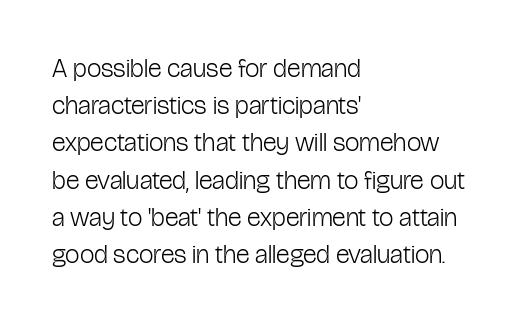
Q: Is the text bold? A: No.
Q: Is the text italic (slanted)? A: No, it is upright.
Q: Is the text underlined? A: No.
Q: How is the paragraph aligned? A: Left-aligned.
Q: Is the spacing between letters normal or unusually wide? A: Normal.
Q: Is the spacing between lines tight, normal or loose? A: Normal.
